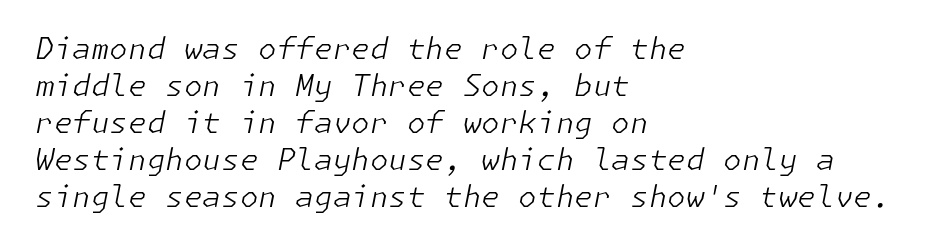
The image shows 30 px light type, italic (leaning right); set left-aligned, line spacing 1.23x, normal letter spacing, not underlined; low stroke contrast and a medium x-height.
